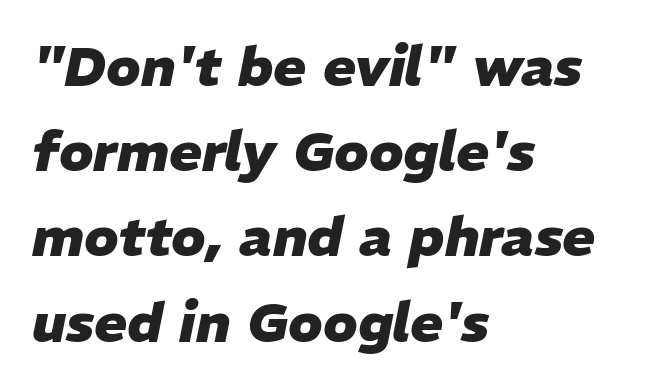
The image shows 55 px heavy type, italic (leaning right); set left-aligned, normal line spacing (1.55x), normal letter spacing, not underlined; low stroke contrast and a medium x-height.
